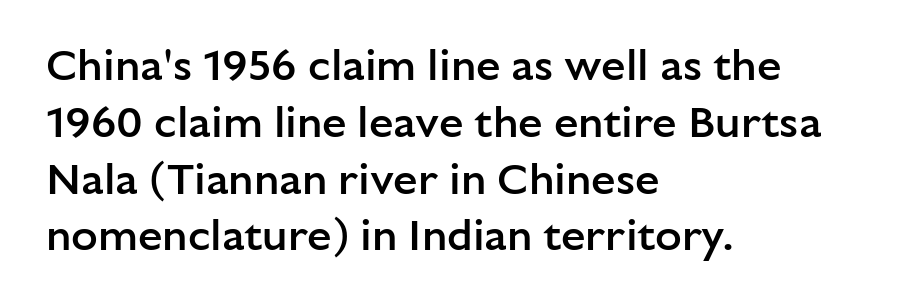
The image shows 44 px semibold sans-serif type, upright; set left-aligned, normal line spacing (1.29x), normal letter spacing, not underlined; low stroke contrast and a medium x-height.
